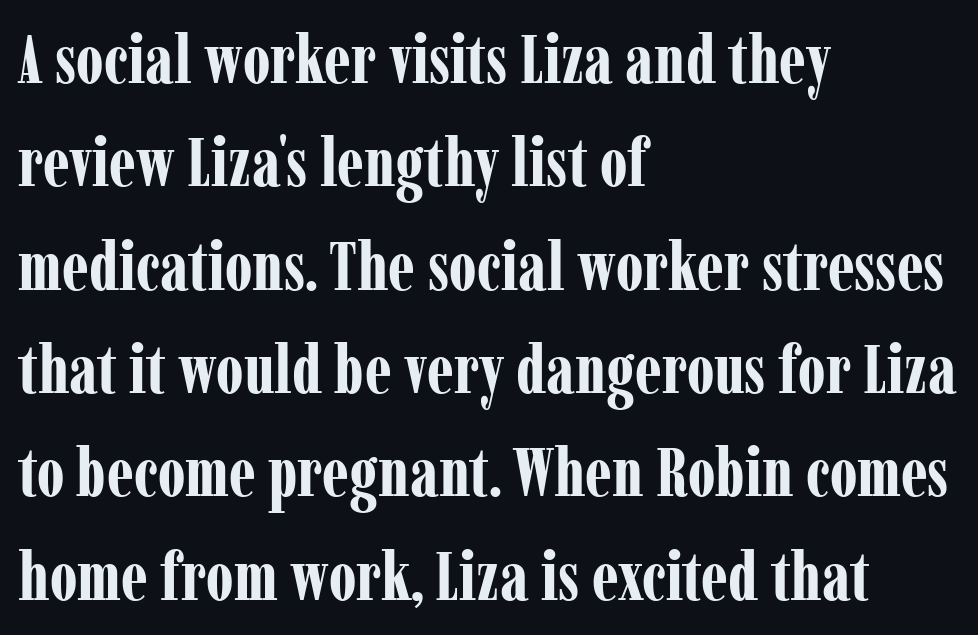
{"serif": "yes", "italic": "no", "bold": "yes", "weight": "bold", "width": "condensed", "stroke_contrast": "low", "x_height": "medium", "monospaced": "no", "underline": "no", "align": "left", "line_spacing": "normal", "line_spacing_ratio": 1.52, "letter_spacing": "normal", "letter_spacing_em": 0.0, "glyph_px": 68}
